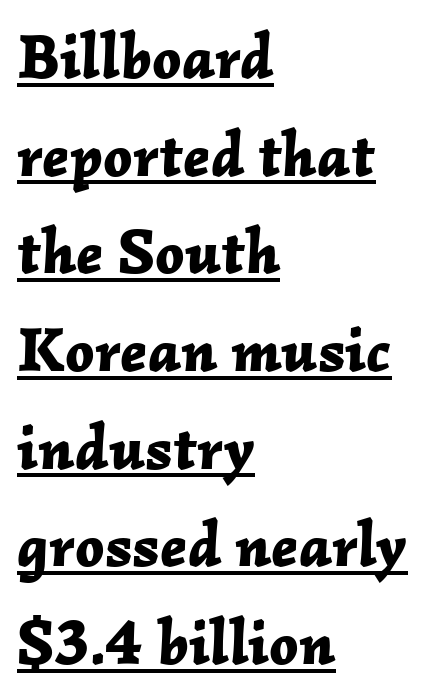
The rendered words wear a rule along their underside. Yep, that's italic — everything's leaning. Each letter keeps its own natural width here, so spacing adapts to shape. Plenty of ink on the page — the face is bold. The block of text has a typical density, with ordinary space between rows. This sample is left-justified, so line endings fall wherever the words run out.
